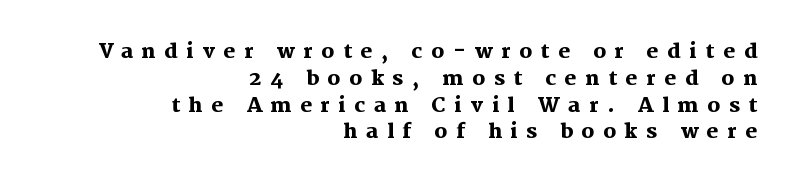
The image shows 20 px bold type, upright; set right-aligned, normal line spacing (1.34x), unusually wide letter spacing (+0.43 em), not underlined.
